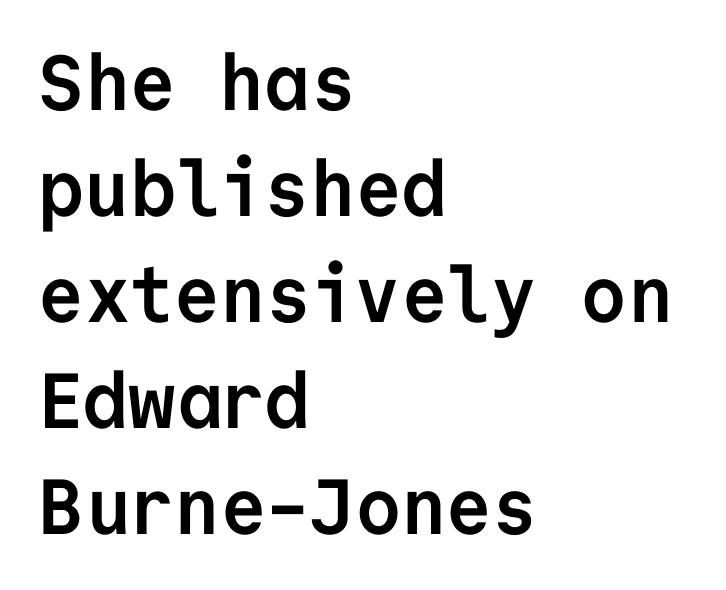
Q: Is the text bold? A: Yes.
Q: Is the text italic (slanted)? A: No, it is upright.
Q: Is the typeface a serif or a sans-serif typeface? A: Sans-serif.
Q: Is the text underlined? A: No.
Q: How is the paragraph aligned? A: Left-aligned.
Q: Is the spacing between letters normal or unusually wide? A: Normal.
Q: Is the spacing between lines tight, normal or loose? A: Normal.
Q: Width (condensed, normal, or wide)? A: Normal.
Q: Stroke contrast? A: Low.
Q: x-height? A: Medium.
Q: Monospaced? A: Yes.
